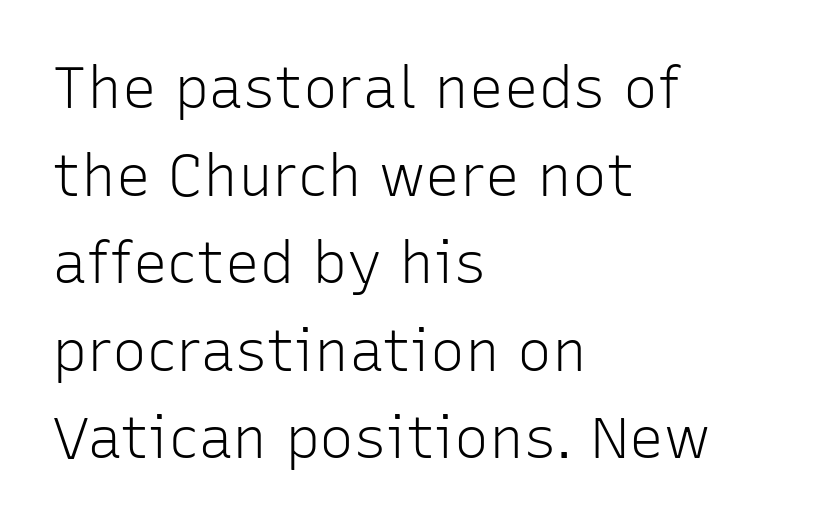
Q: Is the text bold? A: No.
Q: Is the text italic (slanted)? A: No, it is upright.
Q: Is the typeface a serif or a sans-serif typeface? A: Sans-serif.
Q: Is the text underlined? A: No.
Q: How is the paragraph aligned? A: Left-aligned.
Q: Is the spacing between letters normal or unusually wide? A: Normal.
Q: Is the spacing between lines tight, normal or loose? A: Normal.
Q: Width (condensed, normal, or wide)? A: Normal.
Q: Stroke contrast? A: Low.
Q: x-height? A: Medium.
Q: Monospaced? A: No.
